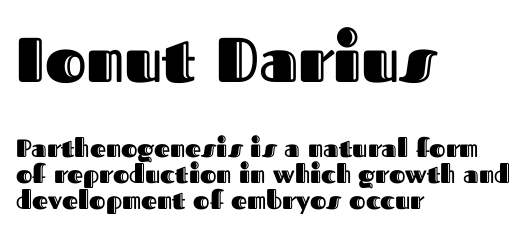
Tracking value appears to be zero — textbook default spacing. Style check: upright. This sample trades vertical openness for compactness between lines. Block one is the big one; block two sits smaller underneath. Letters rest on an invisible, unmarked baseline. These lines are rendered in a variable-pitch font.
